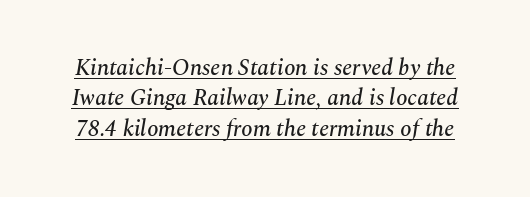
{"italic": "yes", "lean": "right", "slant_degrees": 10, "underline": "yes", "line_spacing": "normal", "line_spacing_ratio": 1.32, "letter_spacing": "normal", "letter_spacing_em": 0.0, "glyph_px": 23}
